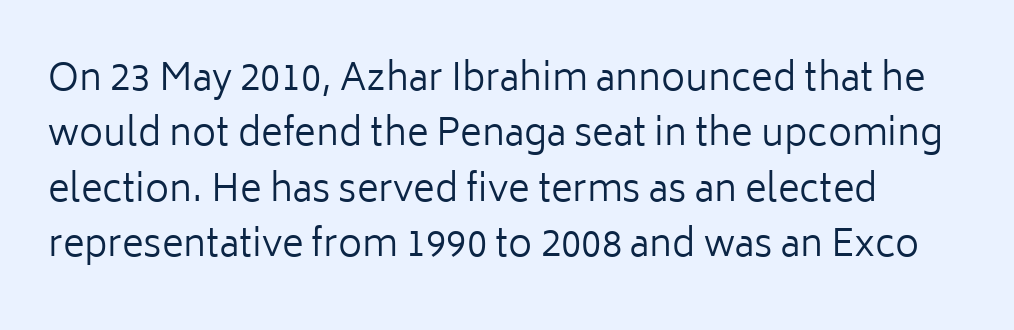
The axis of the letterforms is exactly vertical. Do the characters align in a grid? No, the font is proportional. The passage shown stacks its lines at a standard gap. The specimen omits any rule beneath the text block's lines. Weight: regular or lighter.
